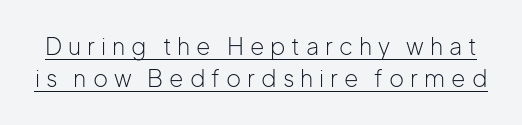
Like a heading marked for emphasis, these lines bear an underscore. Unbolded letterforms with no extra heft. Spacing between characters has been opened up far beyond the box default. Horizontal bands of white between lines are of average thickness. When letters stand straight like this, we call the style roman or upright.
